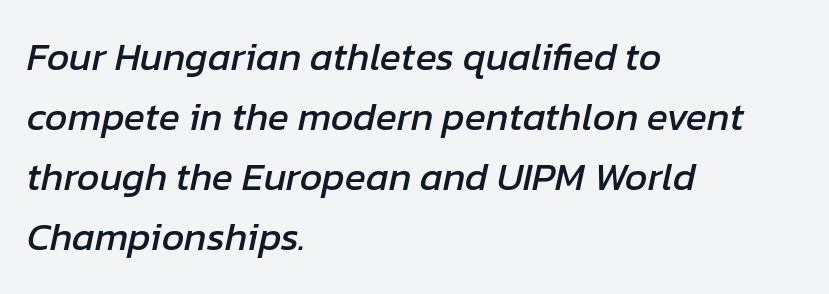
The specimen reads as italic at a glance. The compositor pushed each line to the left boundary. Descenders are the only things crossing below the line. Character widths vary here, with narrow letters taking less room than wide ones. There is no visible air inserted between adjacent glyphs. The rendering uses a moderate line-height, typical for paragraphs.
